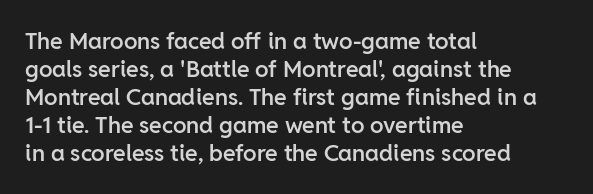
Q: Is the text bold? A: Semi-bold.
Q: Is the text italic (slanted)? A: No, it is upright.
Q: Is the text underlined? A: No.
Q: How is the paragraph aligned? A: Left-aligned.
Q: Is the spacing between letters normal or unusually wide? A: Normal.
